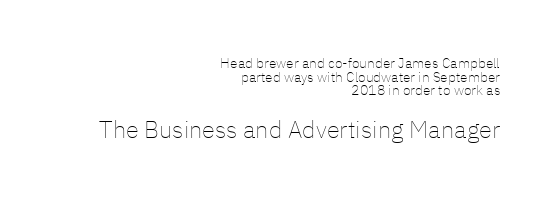
{"italic": "no", "bold": "no", "underline": "no", "align": "right", "line_spacing": "tight", "line_spacing_ratio": 0.98, "letter_spacing": "normal", "letter_spacing_em": 0.0, "larger_block": "second", "size_ratio": 1.71, "glyph_px": 24}
